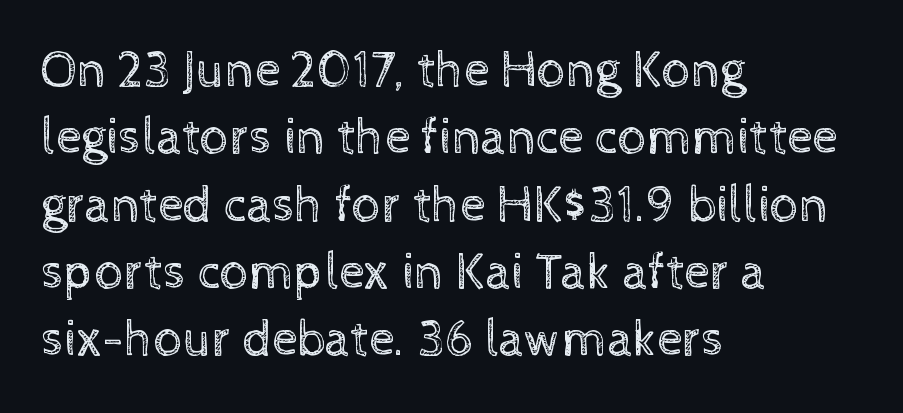
{"italic": "no", "bold": "no", "weight": "regular", "width": "normal", "x_height": "medium", "monospaced": "no", "underline": "no", "align": "left", "line_spacing": "normal", "line_spacing_ratio": 1.32, "letter_spacing": "normal", "letter_spacing_em": 0.0, "glyph_px": 51}
